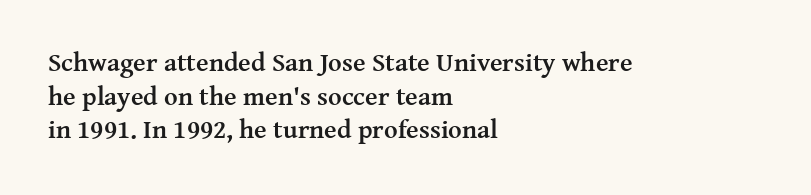
Regarding leading, the lines here are spaced in the standard way. Nothing unusual about the tracking: characters are spaced as the font intends. Clear beneath every line of the passage. The compositor pushed each line to the left boundary. Ascenders rise straight up at ninety degrees. The font is running at its bold setting.
